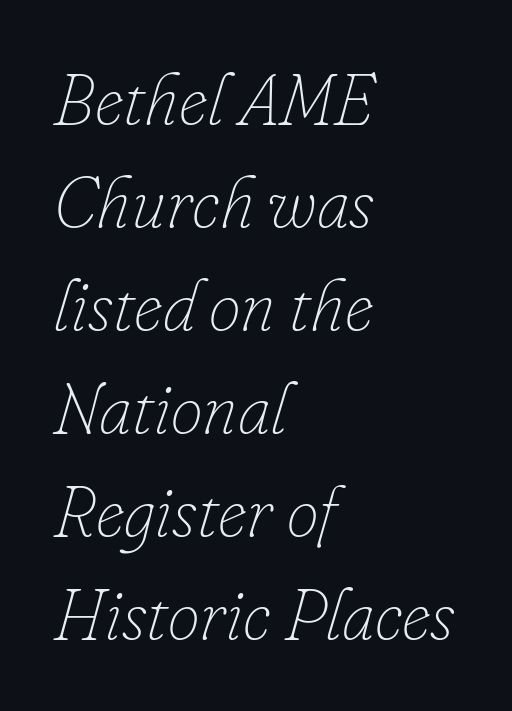
The ragged edge is on the right, which tells us the setting is flush left. In terms of letterspacing, this is plain default setting. The leading is moderate, giving the passage an even texture. Glance below the letters and you will spot only blank space.
